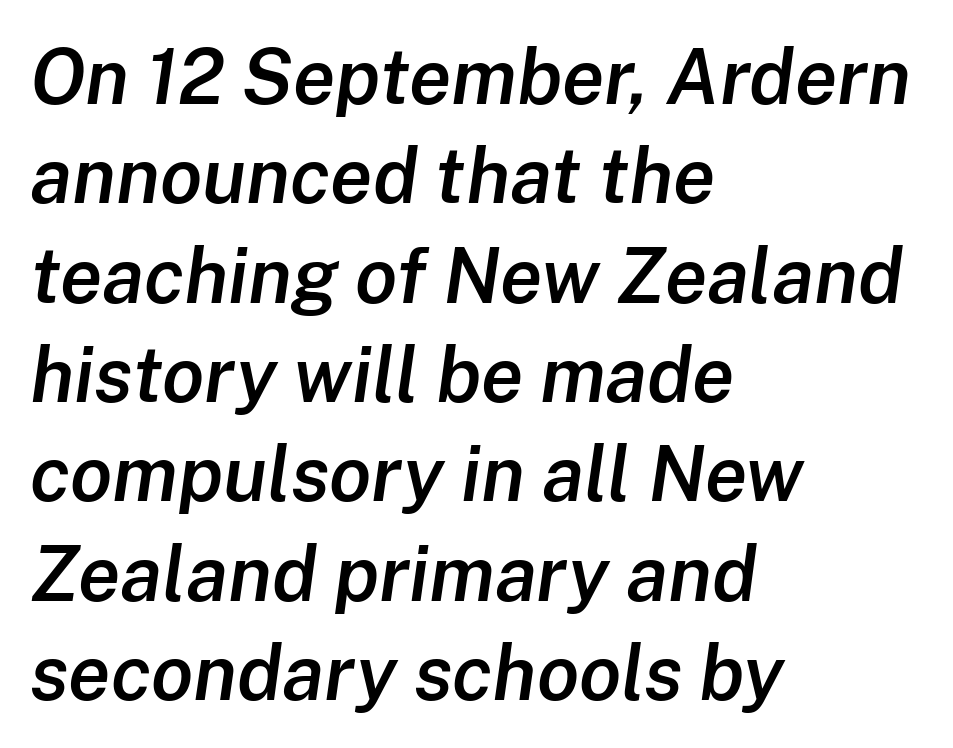
{"italic": "yes", "lean": "right", "slant_degrees": 8, "bold": "semi", "weight": "semibold", "width": "normal", "stroke_contrast": "low", "x_height": "medium", "monospaced": "no", "underline": "no", "align": "left", "line_spacing": "normal", "line_spacing_ratio": 1.29, "letter_spacing": "normal", "letter_spacing_em": 0.0, "glyph_px": 77}
